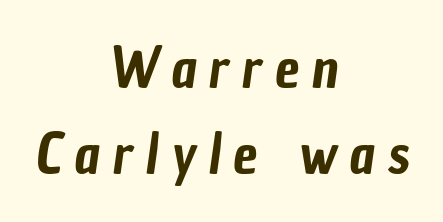
Q: Is the typeface a serif or a sans-serif typeface? A: Sans-serif.
Q: Is the text underlined? A: No.
Q: How is the paragraph aligned? A: Centered.
Q: Is the spacing between letters normal or unusually wide? A: Unusually wide.
Q: Is the spacing between lines tight, normal or loose? A: Normal.
Q: Width (condensed, normal, or wide)? A: Condensed.
Q: Stroke contrast? A: Low.
Q: x-height? A: Medium.
Q: Monospaced? A: No.
